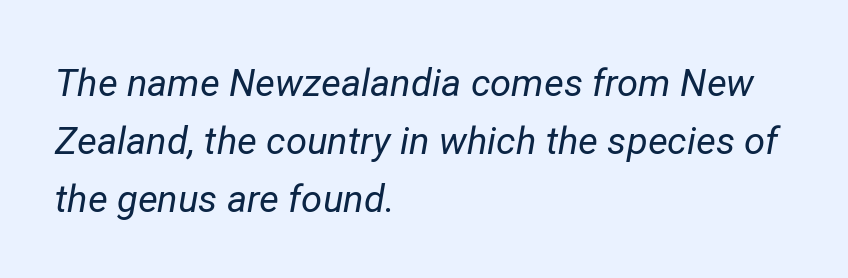
Q: Is the text bold? A: No.
Q: Is the text italic (slanted)? A: Yes, it leans right by about 12 degrees.
Q: Is the text underlined? A: No.
Q: How is the paragraph aligned? A: Left-aligned.
Q: Is the spacing between letters normal or unusually wide? A: Normal.
Q: Is the spacing between lines tight, normal or loose? A: Normal.
Q: Width (condensed, normal, or wide)? A: Normal.
Q: Stroke contrast? A: Low.
Q: x-height? A: Medium.
Q: Monospaced? A: No.
